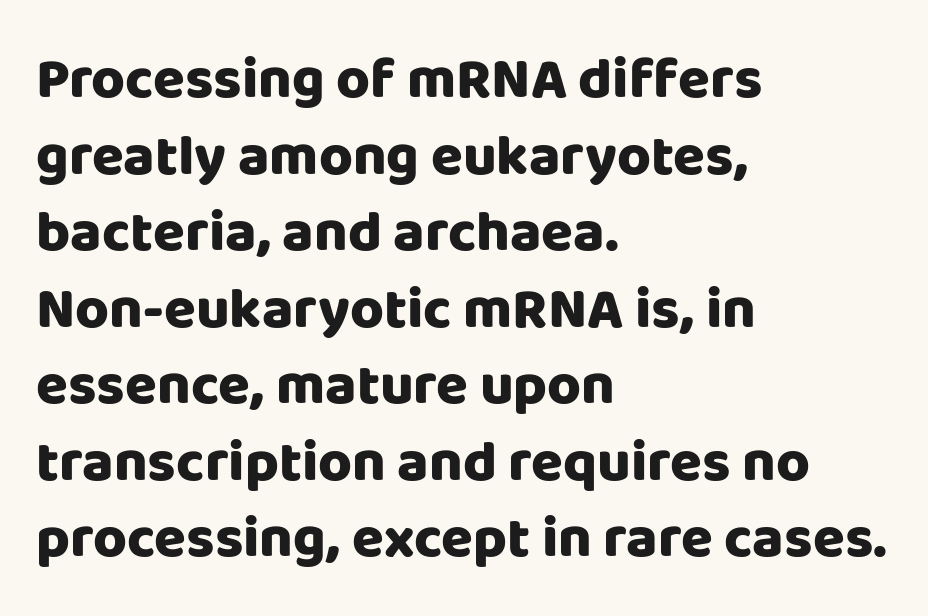
Q: Is the text bold? A: Yes.
Q: Is the text italic (slanted)? A: No, it is upright.
Q: Is the typeface a serif or a sans-serif typeface? A: Sans-serif.
Q: Is the text underlined? A: No.
Q: How is the paragraph aligned? A: Left-aligned.
Q: Is the spacing between letters normal or unusually wide? A: Normal.
Q: Is the spacing between lines tight, normal or loose? A: Normal.
Q: Width (condensed, normal, or wide)? A: Normal.
Q: Stroke contrast? A: Low.
Q: x-height? A: Large.
Q: Monospaced? A: No.
